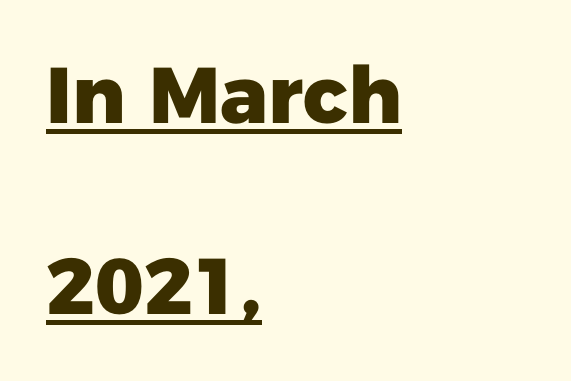
Proportional: the letters do not fall into vertical columns. You can see a thin bar hugging the bottom of the glyphs. Widely set lines give the paragraph a tall, airy silhouette. Strokes here are thick enough to call this a true bold.
